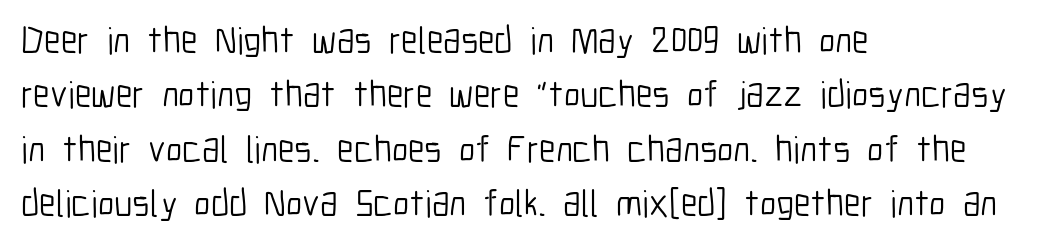
The characters display no serif detailing; their extremities are plain. Glyph-to-glyph distance matches everyday printed text. Underlining? Definitely not there. You can tell it's not italic because the verticals are truly vertical.
